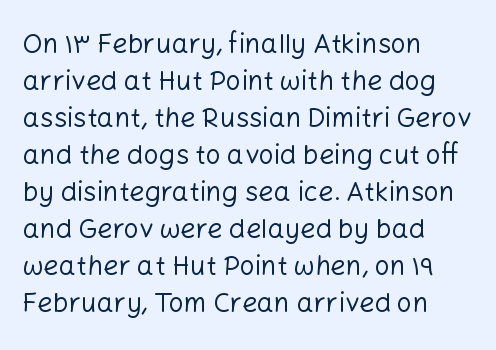
Q: Is the text bold? A: No.
Q: Is the text italic (slanted)? A: No, it is upright.
Q: Is the text underlined? A: No.
Q: How is the paragraph aligned? A: Left-aligned.
Q: Is the spacing between letters normal or unusually wide? A: Normal.
Q: Is the spacing between lines tight, normal or loose? A: Normal.
